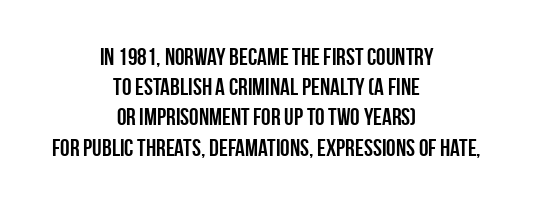
The image shows 24 px bold type, upright; set centered, normal line spacing (1.26x), normal letter spacing, not underlined.
